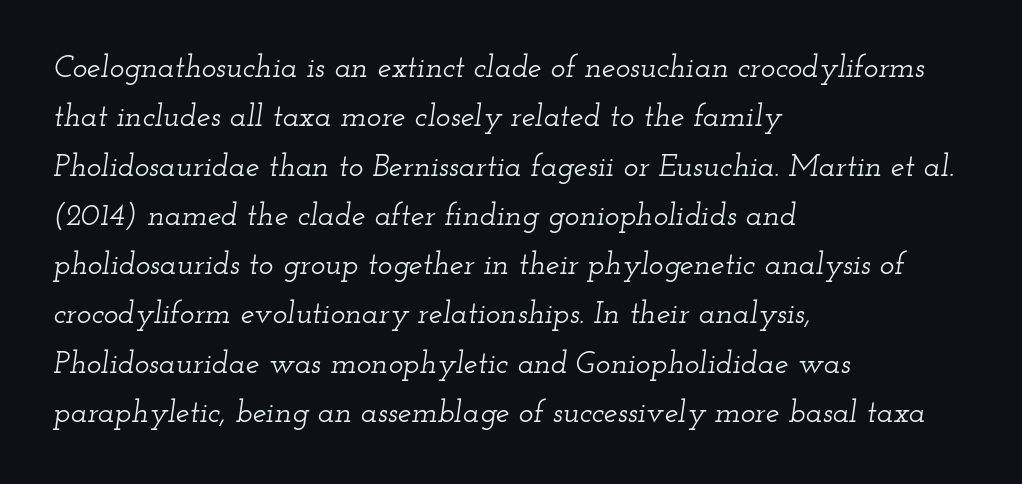
Italic: yes, the glyphs are oblique. To sum up the face: it has serifs. The specimen omits any rule beneath the text block's lines. Leading: standard. Students, note that the glyphs here touch the page at normal intervals.
